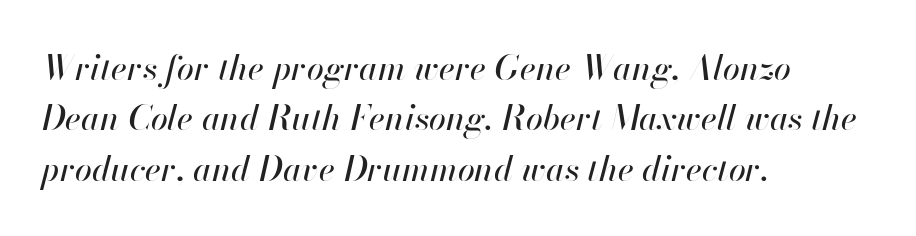
The image shows 34 px text type, italic (leaning right); set left-aligned, normal line spacing (1.48x), normal letter spacing, not underlined; high stroke contrast and a small x-height.
